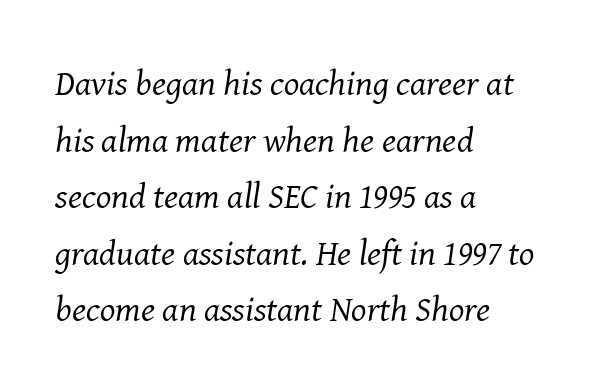
Students, note that the glyphs here touch the page at normal intervals. Tall strokes in this sample are angled rather than plumb. Heaviness? Minimal to ordinary, like unemphasized prose. Horizontal alignment here is leftward, the default for most running prose. The typeface chosen for these lines features serifs. The vertical gap from one line to the next is medium.
